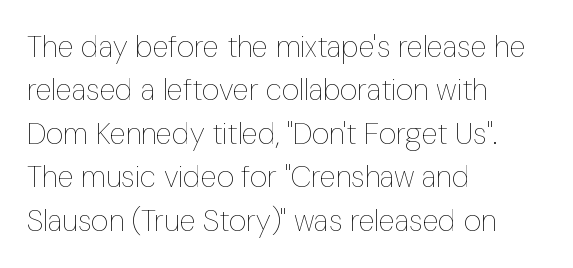
The font's upright variant was chosen for this text. The block of text has a typical density, with ordinary space between rows. The specimen omits any rule beneath the text block's lines. Note the varied advance widths — an 'i' is clearly narrower than an 'm'. Glyph-to-glyph distance matches everyday printed text. This reads as an unemphasized weight, regular at the heaviest.
